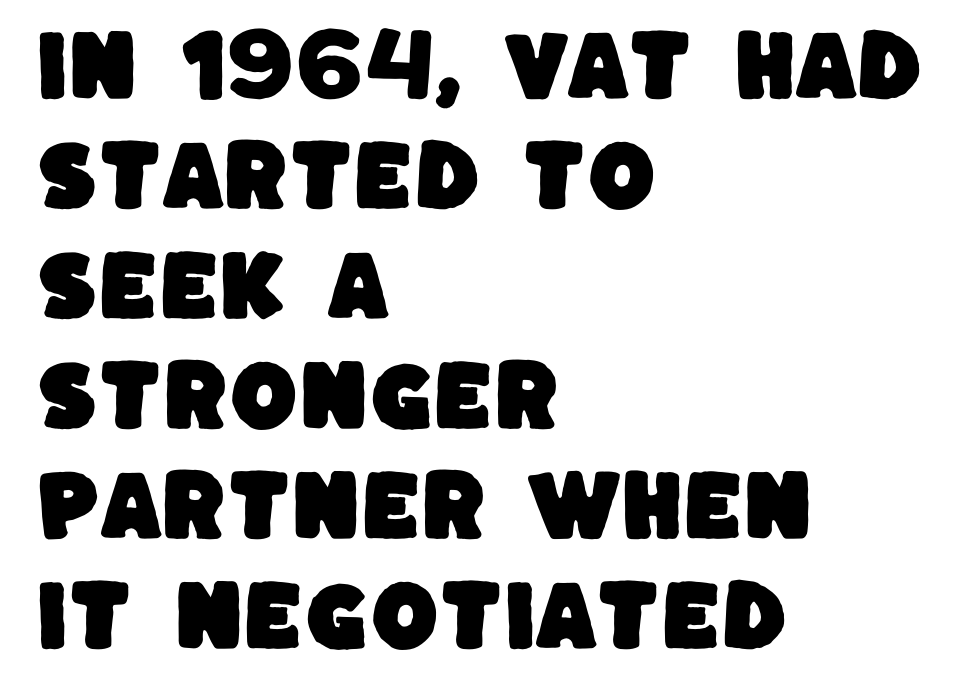
The image shows 78 px sans-serif type; set left-aligned, normal line spacing (1.41x), normal letter spacing, not underlined; low stroke contrast and a large x-height.
